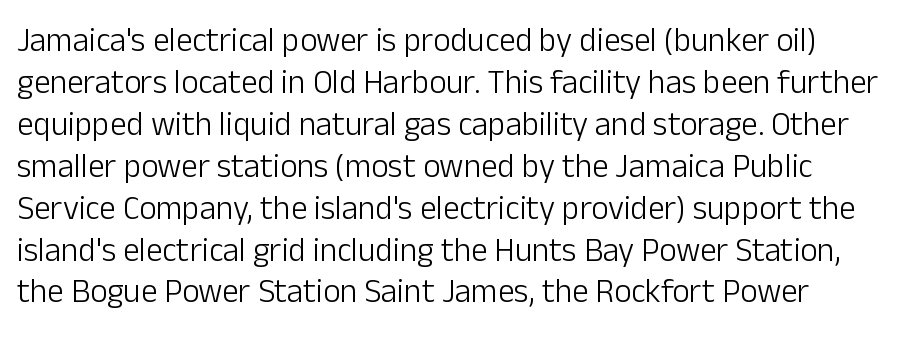
Type style note: lacks serifs. The baseline area is clear. Is this a fixed-width face? No — the glyphs have proportional, varying widths. The weight tops out at a normal text grade. Is there much room between lines? A standard amount, neither cramped nor airy.
